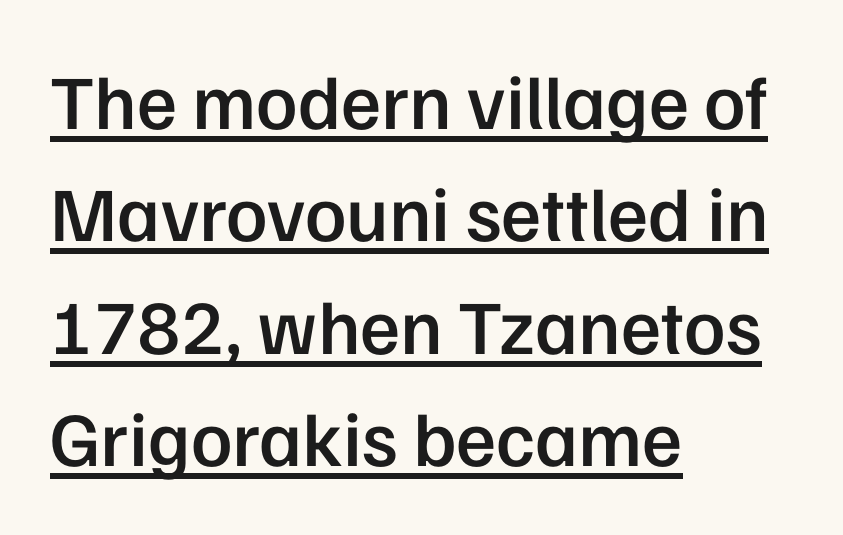
Q: Is the text bold? A: Semi-bold.
Q: Is the text italic (slanted)? A: No, it is upright.
Q: Is the typeface a serif or a sans-serif typeface? A: Sans-serif.
Q: Is the text underlined? A: Yes.
Q: How is the paragraph aligned? A: Left-aligned.
Q: Is the spacing between letters normal or unusually wide? A: Normal.
Q: Is the spacing between lines tight, normal or loose? A: Normal.
Q: Width (condensed, normal, or wide)? A: Normal.
Q: Stroke contrast? A: Low.
Q: x-height? A: Medium.
Q: Monospaced? A: No.
